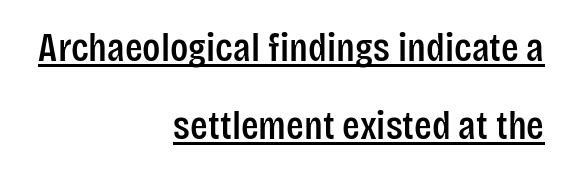
The image shows 41 px condensed sans-serif type, upright; set right-aligned, loose line spacing (1.91x), normal letter spacing, underlined; low stroke contrast and a large x-height.
